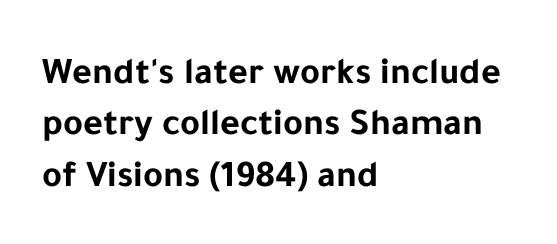
The image shows 38 px bold sans-serif type, upright; set left-aligned, normal line spacing (1.35x), normal letter spacing, not underlined; low stroke contrast and a medium x-height.
